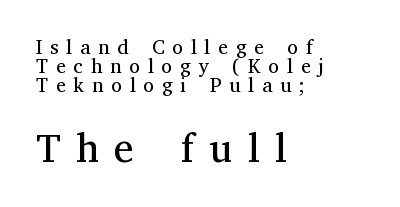
Q: Is the text bold? A: No.
Q: Is the text italic (slanted)? A: No, it is upright.
Q: Is the typeface a serif or a sans-serif typeface? A: Serif.
Q: Is the text underlined? A: No.
Q: How is the paragraph aligned? A: Left-aligned.
Q: Is the spacing between letters normal or unusually wide? A: Unusually wide.
Q: Is the spacing between lines tight, normal or loose? A: Tight.
Q: Which block of text is set in a larger size, the first (top) or the second (bottom)? A: The second (bottom) one.
Q: Width (condensed, normal, or wide)? A: Normal.
Q: Stroke contrast? A: Medium.
Q: x-height? A: Medium.
Q: Monospaced? A: No.
